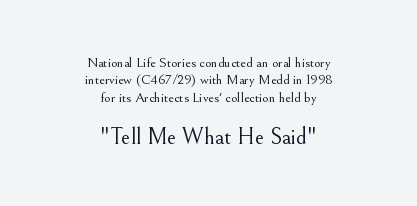
No letter is thick-stroked: the sample isn't bold. Only glyphs here, with clear space below each row. Is there any slant? The stems are plumb. Between these two stacked blocks, the lower one wins on size.
